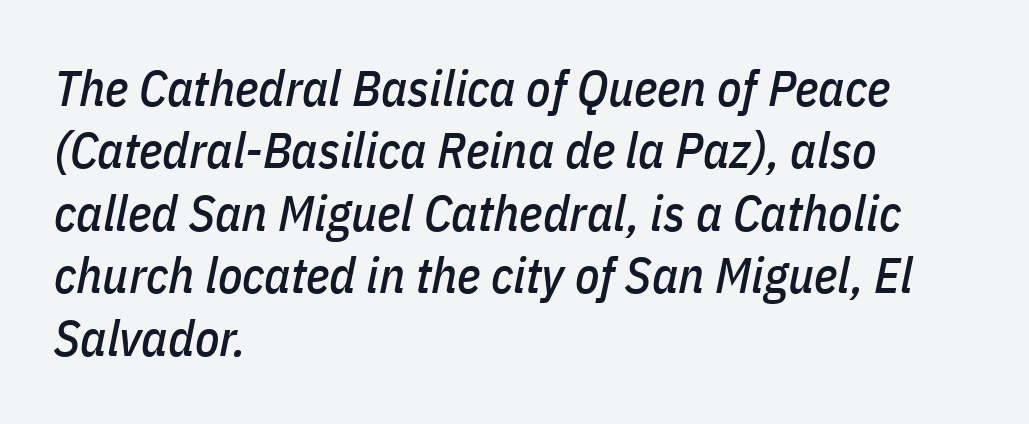
Spacing verdict: proportional, widths tailored to each character. Quick note: underline off. The specimen reads as italic at a glance. Reading down the block, your eye returns to a fixed left position each line. The type is set solid horizontally, with unmodified tracking.
